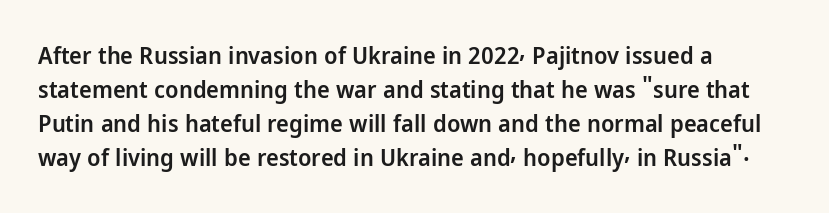
Bold? Not quite — semibold, heavier than regular but stopping short. Caption: standard tracking, unaltered. The setting favours the left margin, as ordinary paragraphs usually do. Leading matches the norm, producing a regular column. If you drew a line through each stem, it would be perfectly vertical. Bare-footed words on every line.
